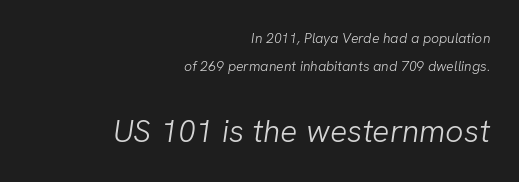
The image shows 32 px light sans-serif type; set right-aligned, loose line spacing (1.98x), normal letter spacing, not underlined; the second (bottom) block is 2.29x larger; low stroke contrast and a medium x-height.
